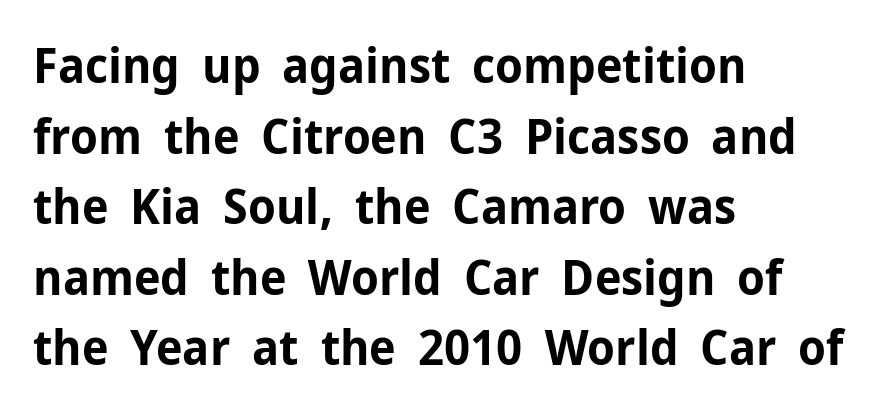
Q: Is the text bold? A: Yes.
Q: Is the text italic (slanted)? A: No, it is upright.
Q: Is the typeface a serif or a sans-serif typeface? A: Sans-serif.
Q: Is the text underlined? A: No.
Q: How is the paragraph aligned? A: Left-aligned.
Q: Is the spacing between letters normal or unusually wide? A: Normal.
Q: Is the spacing between lines tight, normal or loose? A: Normal.
Q: Width (condensed, normal, or wide)? A: Normal.
Q: Stroke contrast? A: Low.
Q: x-height? A: Medium.
Q: Monospaced? A: No.
